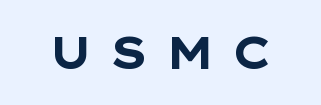
This is sans-serif lettering, the kind often seen on screens and signage. Loose tracking; the words dissolve into strings of separated letters. Each letter keeps its own natural width here, so spacing adapts to shape. The lettering holds an erect, upright posture throughout. Is the type bold? Yes — the strokes are clearly thick and heavy. Letters rest on an invisible, unmarked baseline.
